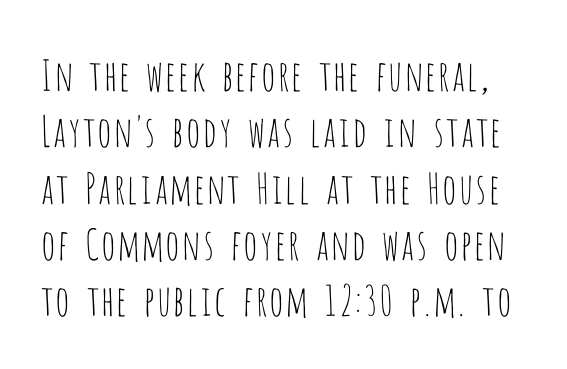
The image shows 42 px thin, condensed sans-serif type, upright; set normal line spacing (1.34x), normal letter spacing, not underlined; low stroke contrast and a large x-height.
